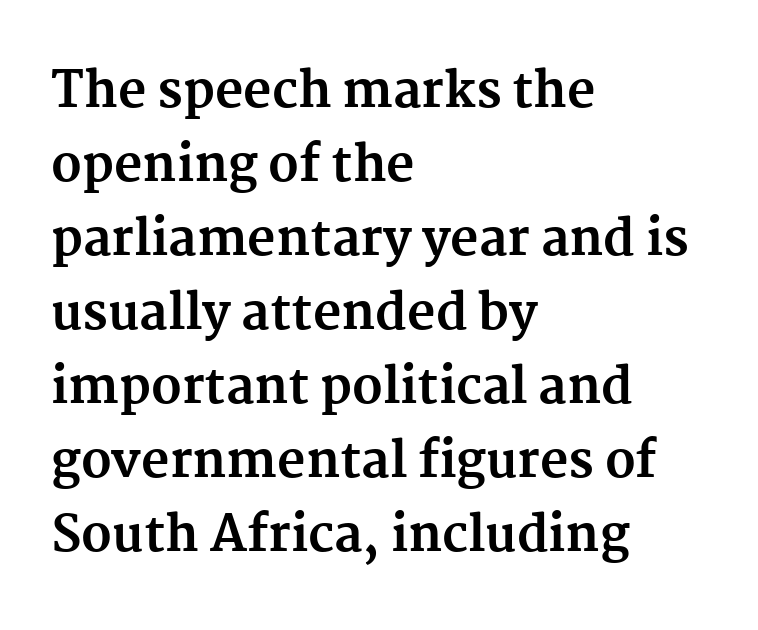
{"serif": "yes", "italic": "no", "bold": "yes", "weight": "bold", "width": "normal", "stroke_contrast": "medium", "x_height": "medium", "monospaced": "no", "underline": "no", "align": "left", "line_spacing": "normal", "line_spacing_ratio": 1.51, "letter_spacing": "normal", "letter_spacing_em": 0.0, "glyph_px": 49}
